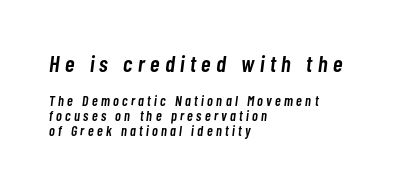
The image shows 23 px text type, italic (leaning right); set left-aligned, tight line spacing (1.07x), unusually wide letter spacing (+0.24 em), not underlined; the first (top) block is 1.64x larger.
